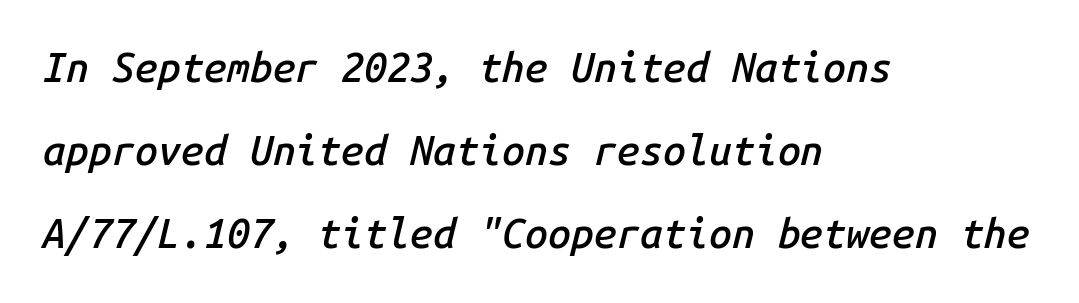
The image shows 41 px semibold type, italic (leaning right), monospaced; set left-aligned, loose line spacing (2.03x), normal letter spacing, not underlined; low stroke contrast and a medium x-height.
